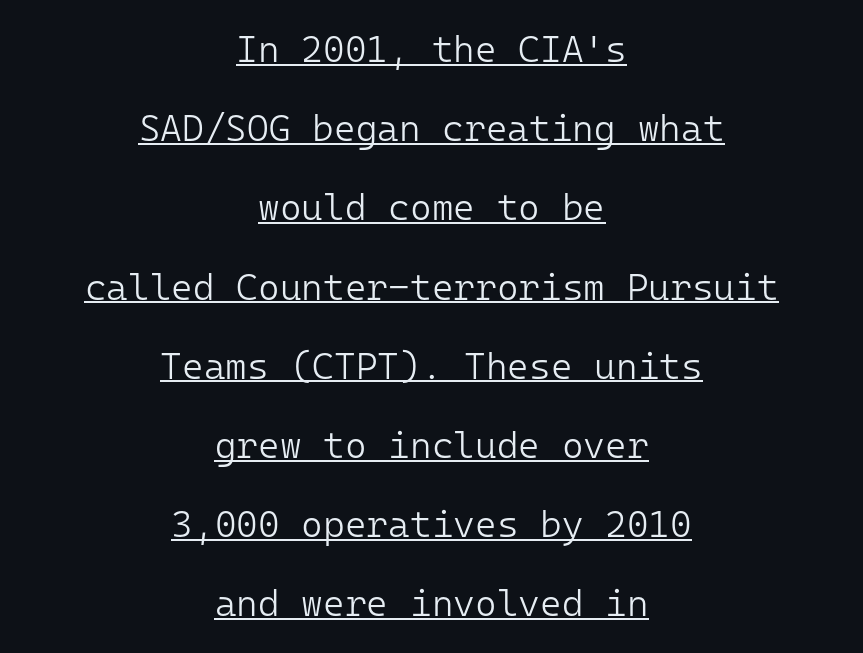
{"serif": "no", "italic": "no", "bold": "no", "weight": "light", "width": "normal", "stroke_contrast": "low", "x_height": "medium", "monospaced": "yes", "underline": "yes", "align": "center", "line_spacing": "loose", "line_spacing_ratio": 2.14, "letter_spacing": "normal", "letter_spacing_em": 0.0, "glyph_px": 37}
